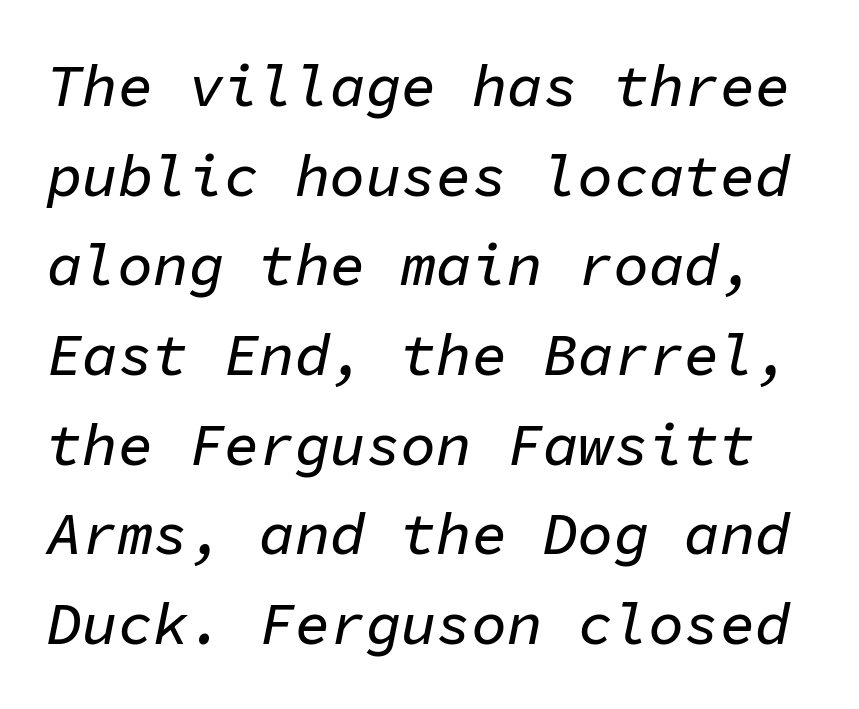
{"italic": "yes", "lean": "right", "slant_degrees": 11, "width": "normal", "stroke_contrast": "low", "x_height": "medium", "monospaced": "yes", "underline": "no", "line_spacing": "normal", "line_spacing_ratio": 1.52, "letter_spacing": "normal", "letter_spacing_em": 0.0, "glyph_px": 59}
